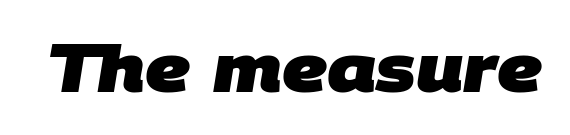
Q: Is the text bold? A: Yes.
Q: Is the typeface a serif or a sans-serif typeface? A: Sans-serif.
Q: Is the text underlined? A: No.
Q: Is the spacing between letters normal or unusually wide? A: Normal.
Q: Width (condensed, normal, or wide)? A: Normal.
Q: Stroke contrast? A: Low.
Q: x-height? A: Large.
Q: Monospaced? A: No.
